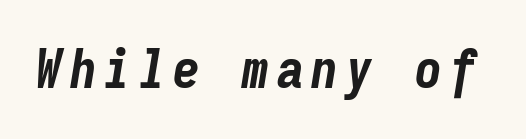
Underlining? Definitely not there. The characters look thick and weighty, a clear bold. Think of a typewriter: that constant character pitch is what you see here. The glyphs look as if they've been sheared to an angle.
